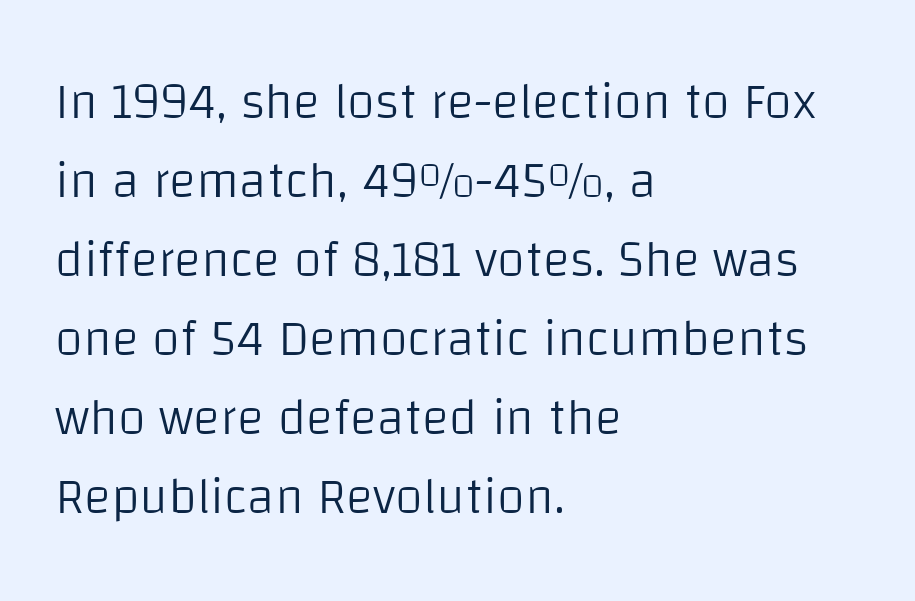
Proportional: the letters do not fall into vertical columns. Summary of vertical rhythm: regular, with standard interline spacing. Think standard paragraph weight, or any step lighter than that. Beneath every word, the page is bare.
